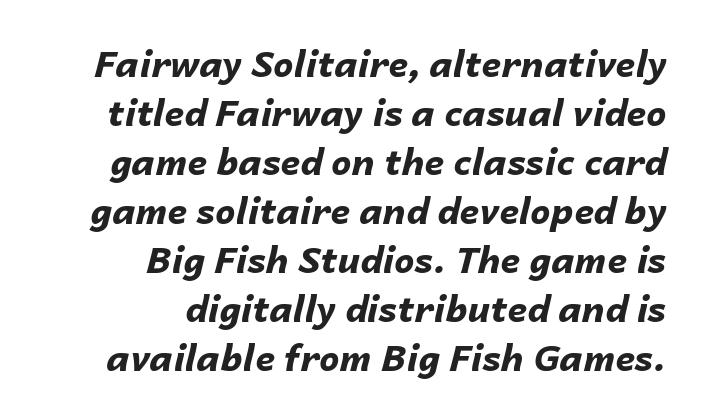
Layout note: lines flush right. The text carries the slant typical of an italic or oblique font. A typesetter would call this leading conventional body-copy spacing. The glyphs have the mass of a bold cut. The rendering uses natural spacing where letterforms have individual widths.
